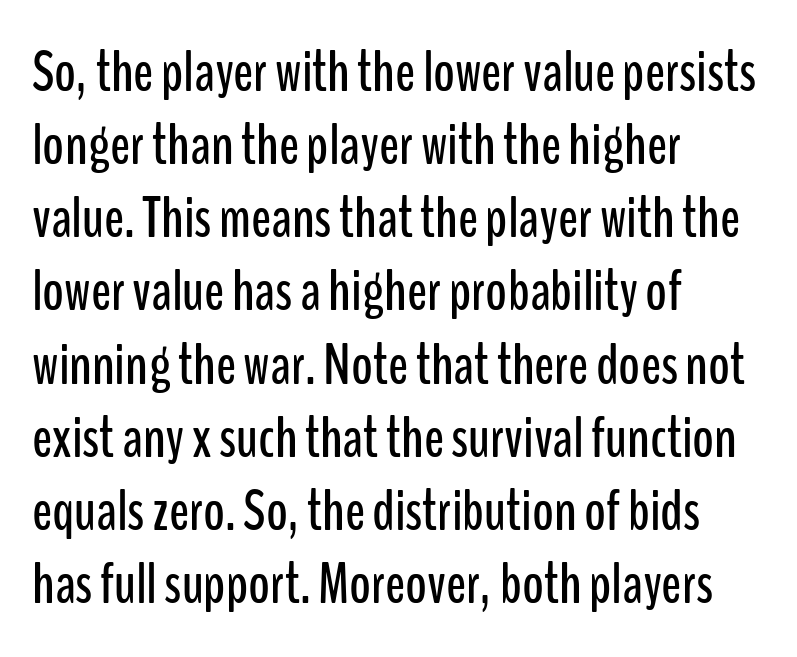
{"serif": "no", "italic": "no", "width": "condensed", "stroke_contrast": "low", "x_height": "medium", "monospaced": "no", "underline": "no", "align": "left", "line_spacing_ratio": 1.24, "letter_spacing": "normal", "letter_spacing_em": 0.0, "glyph_px": 59}
